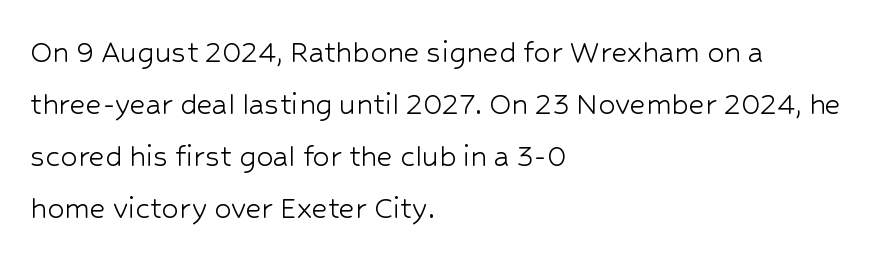
Quick note: not italic, upright. This rendering leaves character spacing at its baseline value. Successive baselines arrive at the customary interval. The typeface has the unassuming heft of standard copy or less. In CSS terms this would be text-align: left. The face used here is proportionally spaced, like ordinary book or web type.
